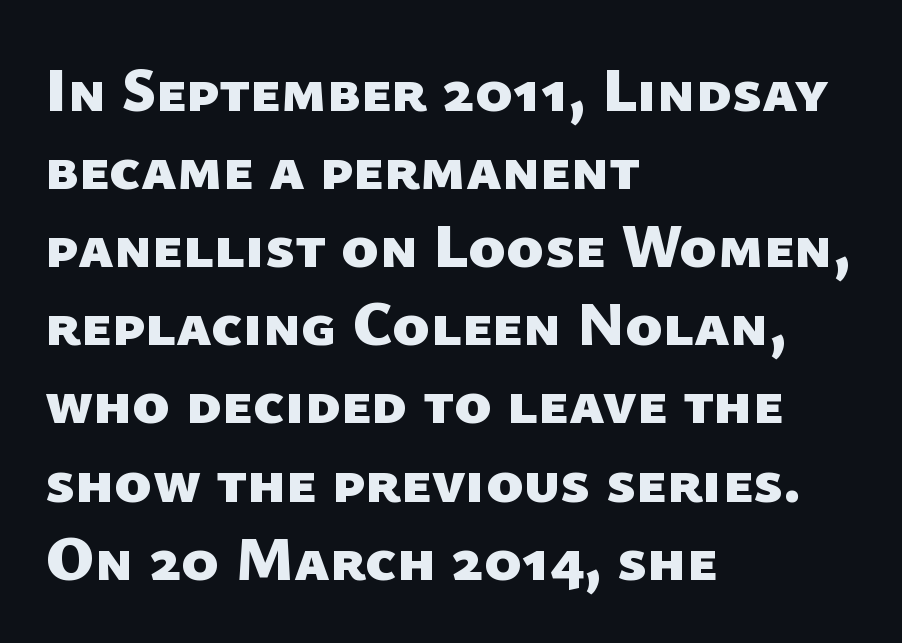
Q: Is the text bold? A: Yes.
Q: Is the typeface a serif or a sans-serif typeface? A: Sans-serif.
Q: Is the text underlined? A: No.
Q: How is the paragraph aligned? A: Left-aligned.
Q: Is the spacing between letters normal or unusually wide? A: Normal.
Q: Is the spacing between lines tight, normal or loose? A: Normal.
Q: Width (condensed, normal, or wide)? A: Normal.
Q: Stroke contrast? A: Low.
Q: x-height? A: Medium.
Q: Monospaced? A: No.
